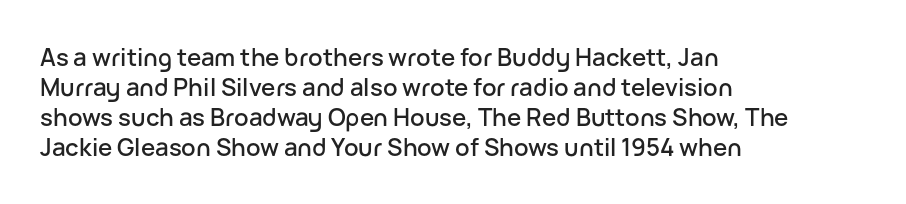
The image shows 24 px text type, upright; set left-aligned, normal line spacing (1.25x), normal letter spacing, not underlined.
